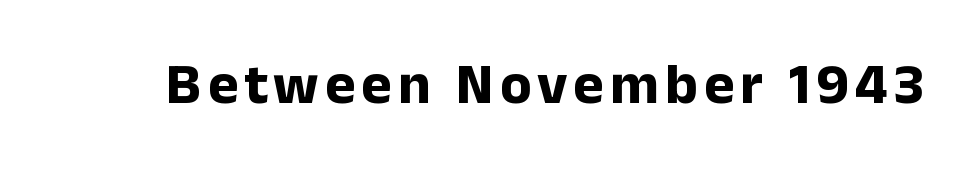
Q: Is the text bold? A: Yes.
Q: Is the text italic (slanted)? A: No, it is upright.
Q: Is the typeface a serif or a sans-serif typeface? A: Sans-serif.
Q: Is the text underlined? A: No.
Q: Width (condensed, normal, or wide)? A: Normal.
Q: Stroke contrast? A: Low.
Q: x-height? A: Medium.
Q: Monospaced? A: No.
